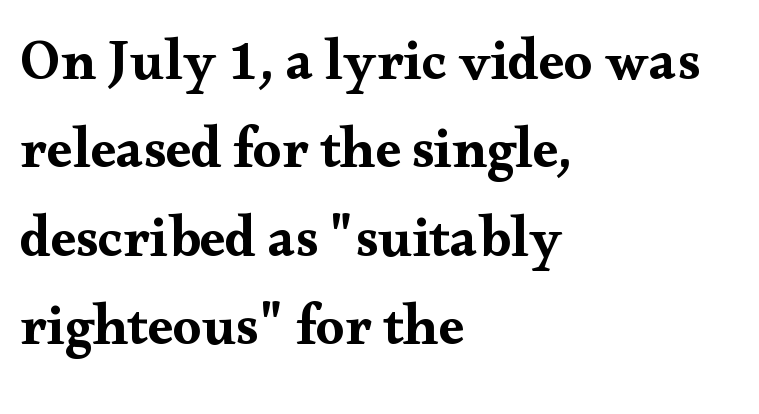
Ordinary non-slanted type is in use. The space between consecutive lines is moderate. Think of a printed novel: that variable character pitch is what you see here. A bare baseline throughout the passage.
